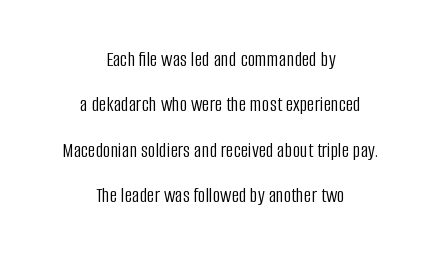
Q: Is the text bold? A: No.
Q: Is the text italic (slanted)? A: No, it is upright.
Q: Is the text underlined? A: No.
Q: How is the paragraph aligned? A: Centered.
Q: Is the spacing between letters normal or unusually wide? A: Normal.
Q: Is the spacing between lines tight, normal or loose? A: Loose.
